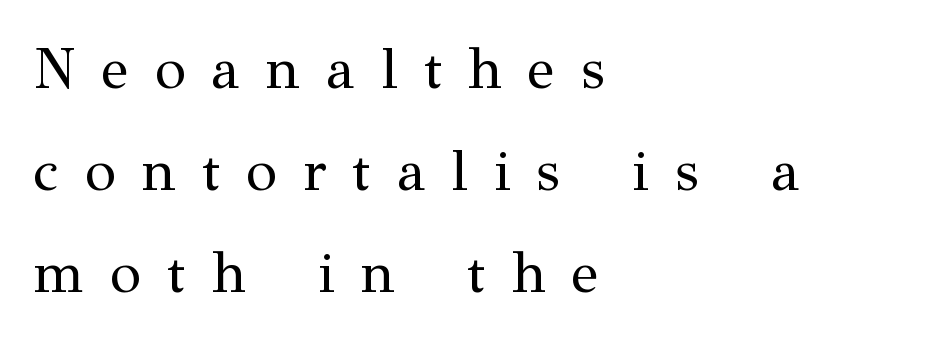
The image shows 57 px regular-weight serif type, upright; set left-aligned, line spacing 1.79x, unusually wide letter spacing (+0.46 em), not underlined; medium stroke contrast and a medium x-height.
